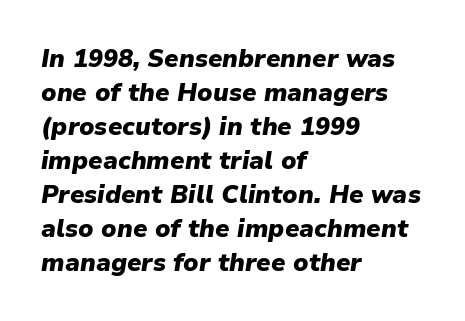
Q: Is the text bold? A: Yes.
Q: Is the text italic (slanted)? A: Yes, it leans right by about 9 degrees.
Q: Is the text underlined? A: No.
Q: How is the paragraph aligned? A: Left-aligned.
Q: Is the spacing between letters normal or unusually wide? A: Normal.
Q: Is the spacing between lines tight, normal or loose? A: Normal.
